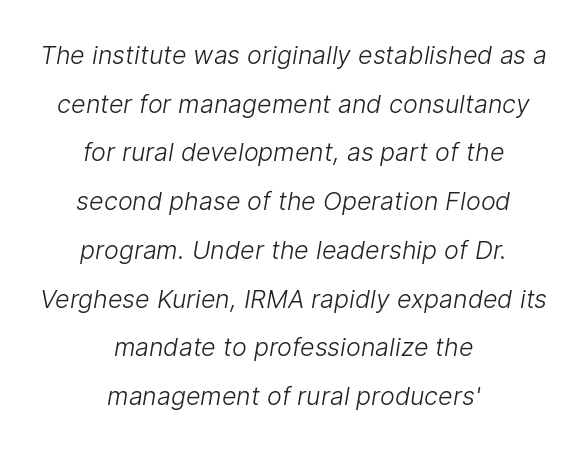
The image shows 25 px text type; set centered, loose line spacing (1.95x), normal letter spacing, not underlined.
